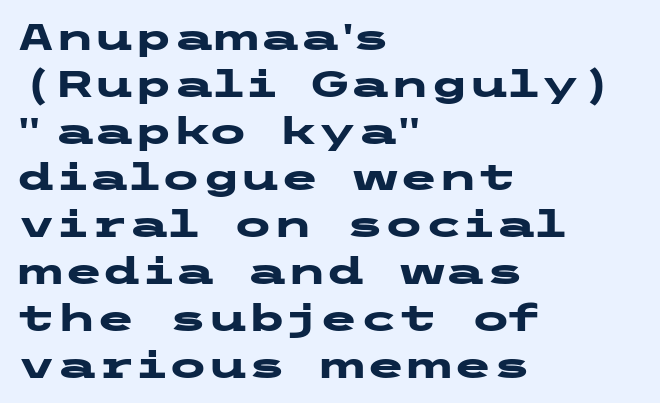
Does the lettering tilt? It doesn't — this is upright. How are the letters spaced? Ordinarily, with no added tracking. The type family on display is of the sans-serif kind. The compositor pushed each line to the left boundary. No word sits above an underline. The line-height multiplier appears to be the usual default.
